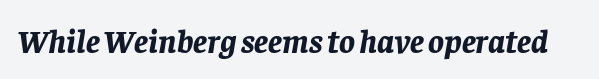
A typesetter would call this proportional, since set widths differ per character. The type is set solid horizontally, with unmodified tracking. Quick note: italic. What weight is shown? A full bold with thick strokes. Type without underlining.
